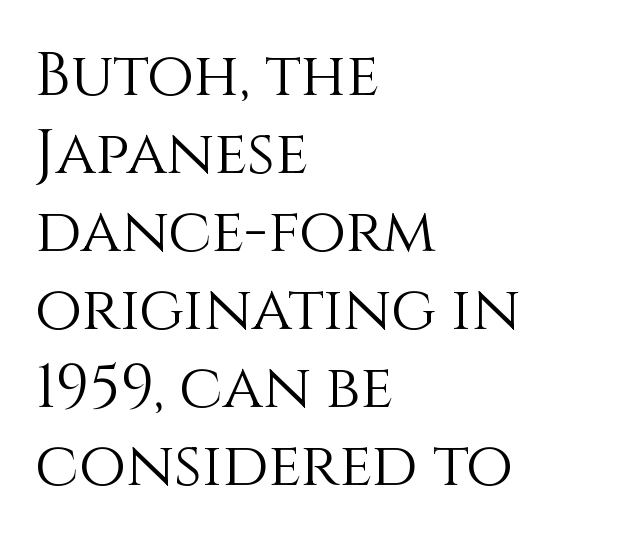
Is the block centered? No — it sits flush against the left margin. Tracking here is standard; glyphs follow each other at the usual distance. Heft: none added — not bold. Decoration check: the copy has no underline. Think of a printed novel: that variable character pitch is what you see here.
